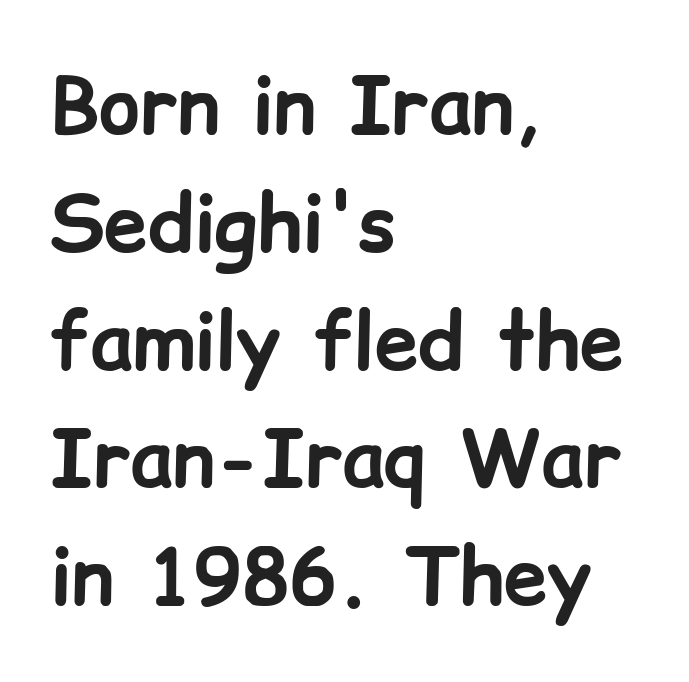
The image shows 78 px bold sans-serif type, upright; set left-aligned, normal line spacing (1.51x), normal letter spacing, not underlined; low stroke contrast and a medium x-height.
